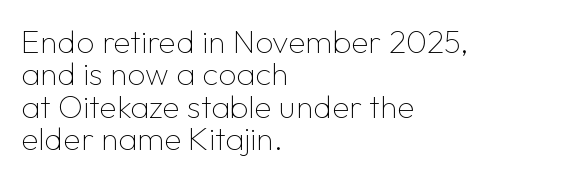
Spacing verdict: proportional, widths tailored to each character. Letters have the restrained weight of plain body copy at most. Reading down the block, your eye returns to a fixed left position each line. Line spacing here is tight. A typesetter would label this face a sans. Words float on clear page, feet unadorned.
